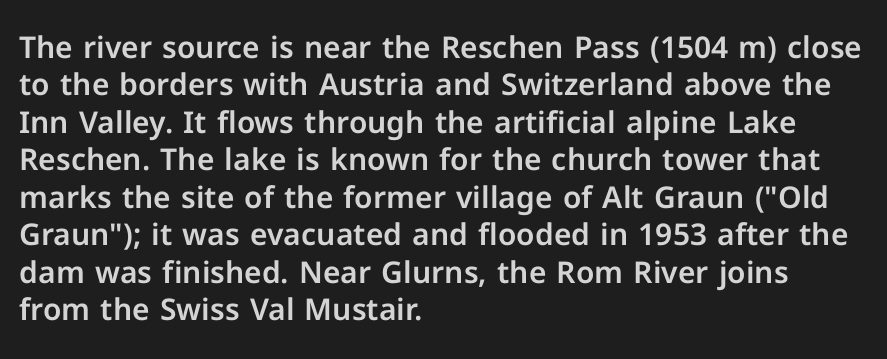
Q: Is the text italic (slanted)? A: No, it is upright.
Q: Is the typeface a serif or a sans-serif typeface? A: Sans-serif.
Q: Is the text underlined? A: No.
Q: How is the paragraph aligned? A: Left-aligned.
Q: Is the spacing between letters normal or unusually wide? A: Normal.
Q: Is the spacing between lines tight, normal or loose? A: Normal.
Q: Width (condensed, normal, or wide)? A: Normal.
Q: Stroke contrast? A: Low.
Q: x-height? A: Medium.
Q: Monospaced? A: No.
